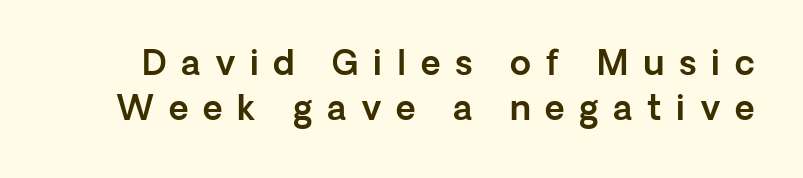
The image shows 34 px sans-serif type, upright; set normal line spacing (1.31x), unusually wide letter spacing (+0.43 em), not underlined; a medium x-height.
